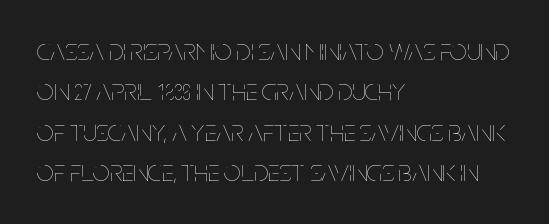
{"italic": "no", "bold": "no", "weight": "thin", "width": "condensed", "stroke_contrast": "low", "x_height": "large", "monospaced": "no", "underline": "no", "align": "left", "line_spacing": "normal", "line_spacing_ratio": 1.35, "letter_spacing": "normal", "letter_spacing_em": 0.0, "glyph_px": 30}
